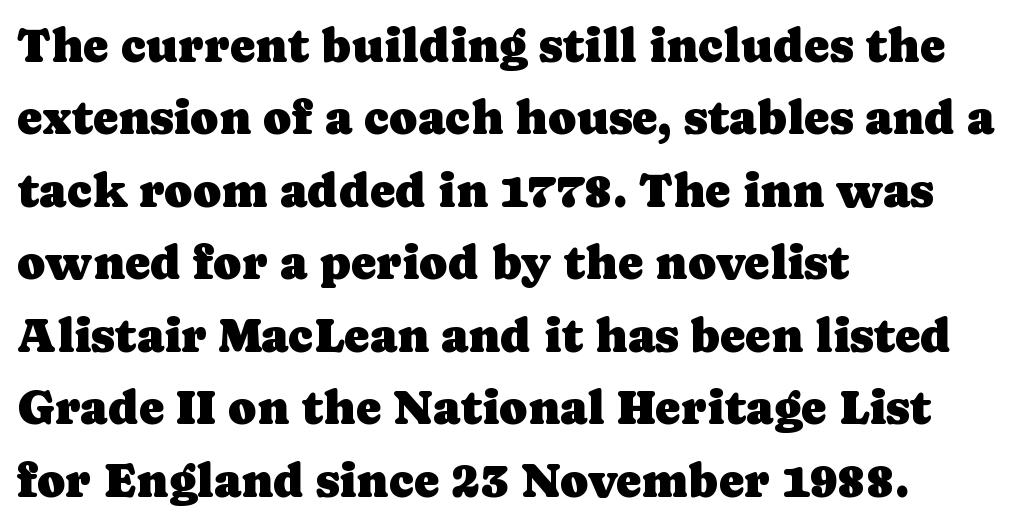
The image shows 48 px serif type, upright; set left-aligned, normal line spacing (1.51x), normal letter spacing, not underlined; low stroke contrast and a medium x-height.
